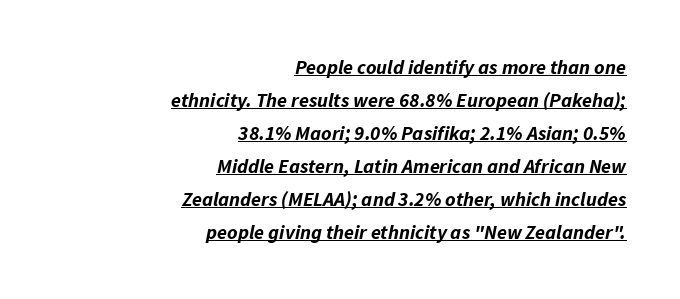
Q: Is the text bold? A: Yes.
Q: Is the text italic (slanted)? A: Yes, it leans right by about 11 degrees.
Q: Is the text underlined? A: Yes.
Q: How is the paragraph aligned? A: Right-aligned.
Q: Is the spacing between letters normal or unusually wide? A: Normal.
Q: Is the spacing between lines tight, normal or loose? A: Normal.
